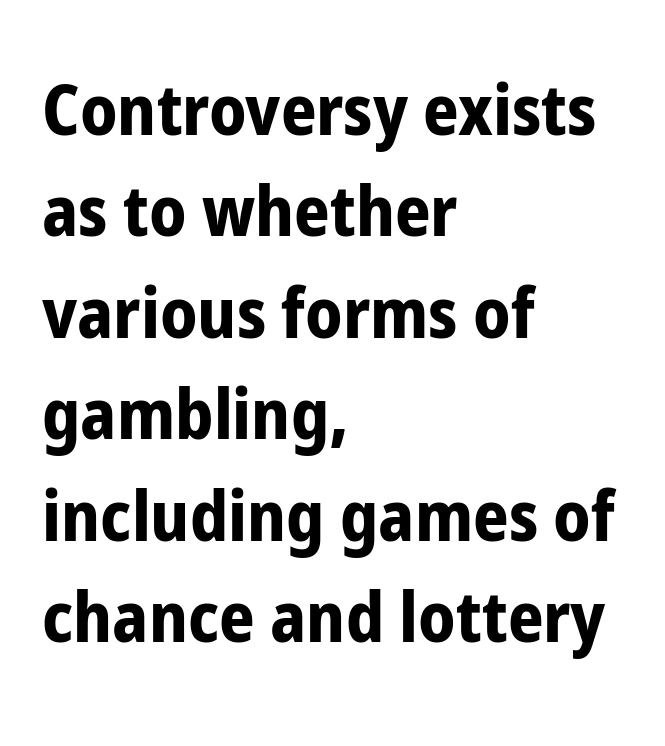
{"serif": "no", "italic": "no", "bold": "yes", "weight": "bold", "width": "condensed", "stroke_contrast": "low", "x_height": "medium", "monospaced": "no", "underline": "no", "align": "left", "line_spacing": "normal", "line_spacing_ratio": 1.45, "letter_spacing": "normal", "letter_spacing_em": 0.0, "glyph_px": 70}
